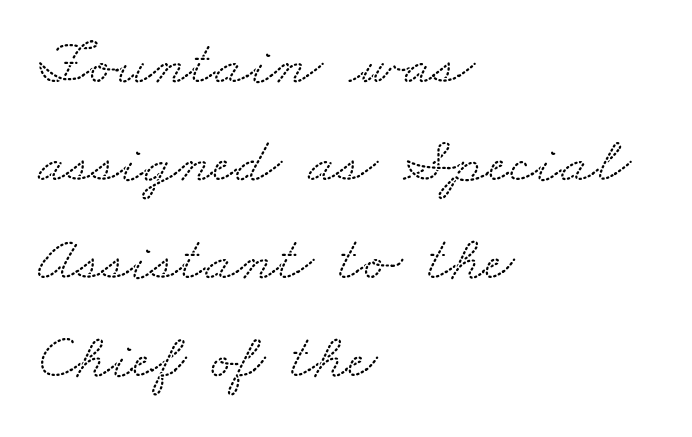
{"width": "wide", "stroke_contrast": "low", "x_height": "small", "monospaced": "no", "underline": "no", "align": "left", "line_spacing": "normal", "line_spacing_ratio": 1.51, "letter_spacing": "normal", "letter_spacing_em": 0.0, "glyph_px": 65}
